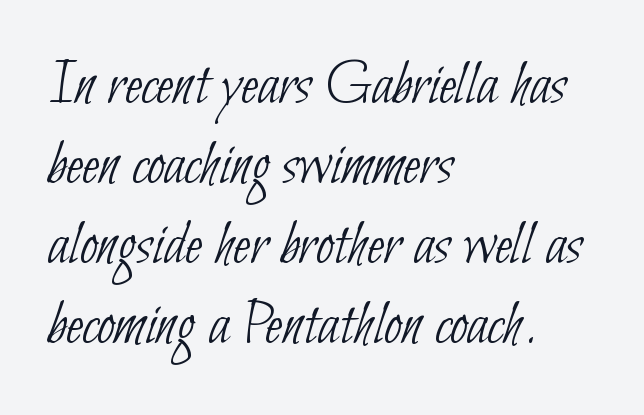
The image shows 64 px thin, condensed sans-serif type; set left-aligned, normal line spacing (1.25x), normal letter spacing, not underlined; low stroke contrast and a small x-height.
